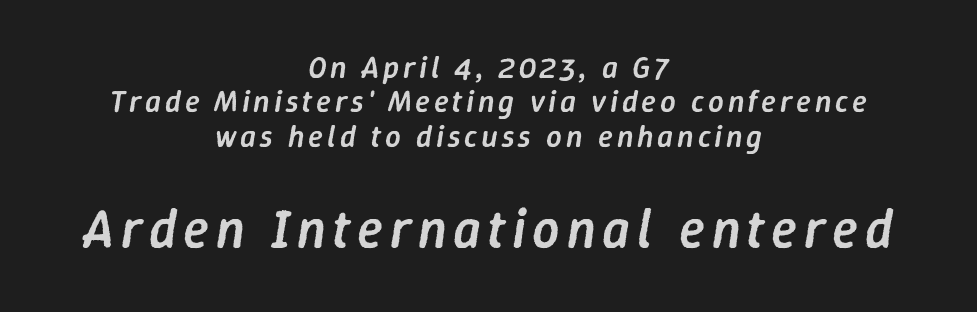
Q: Is the text bold? A: Semi-bold.
Q: Is the text italic (slanted)? A: Yes, it leans right by about 9 degrees.
Q: Is the text underlined? A: No.
Q: How is the paragraph aligned? A: Centered.
Q: Is the spacing between lines tight, normal or loose? A: Tight.
Q: Which block of text is set in a larger size, the first (top) or the second (bottom)? A: The second (bottom) one.
Q: Width (condensed, normal, or wide)? A: Normal.
Q: Stroke contrast? A: Low.
Q: x-height? A: Medium.
Q: Monospaced? A: No.
